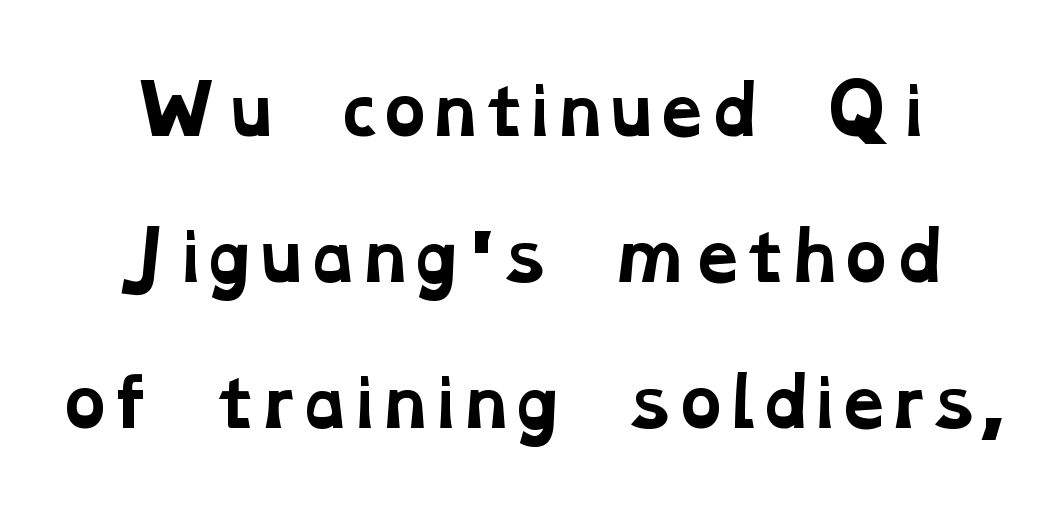
Observe the serifs anchoring each vertical stroke in this sample. Standard letterfit; no display-style spreading of the glyphs. These lines are rendered in a variable-pitch font. The letters are bold, with thick, heavy strokes. Descenders are the only things crossing below the line.
